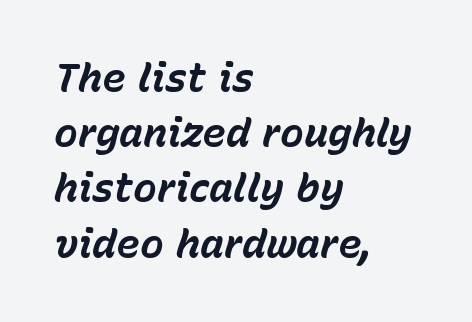
Q: Is the text bold? A: Yes.
Q: Is the text italic (slanted)? A: Yes, it leans right by about 15 degrees.
Q: Is the text underlined? A: No.
Q: How is the paragraph aligned? A: Left-aligned.
Q: Is the spacing between letters normal or unusually wide? A: Normal.
Q: Is the spacing between lines tight, normal or loose? A: Normal.
Q: Width (condensed, normal, or wide)? A: Normal.
Q: Stroke contrast? A: Low.
Q: x-height? A: Medium.
Q: Monospaced? A: No.
